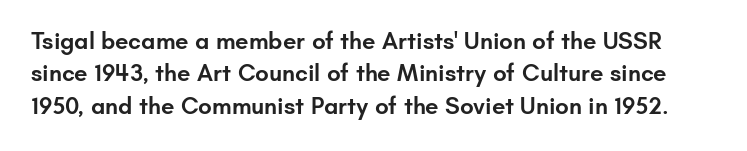
A bare baseline throughout the passage. Quick note: interline space is typical. Every character sits straight up, as roman type does. The rendering keeps characters at their native spacing. These lines carry some extra weight — a demibold, not a full bold.
